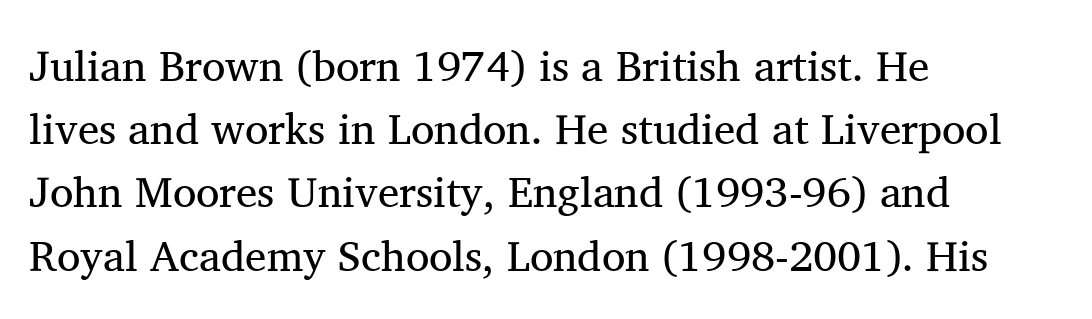
{"serif": "yes", "italic": "no", "bold": "no", "weight": "regular", "width": "normal", "stroke_contrast": "medium", "x_height": "medium", "monospaced": "no", "underline": "no", "align": "left", "line_spacing": "normal", "line_spacing_ratio": 1.47, "letter_spacing": "normal", "letter_spacing_em": 0.0, "glyph_px": 43}
